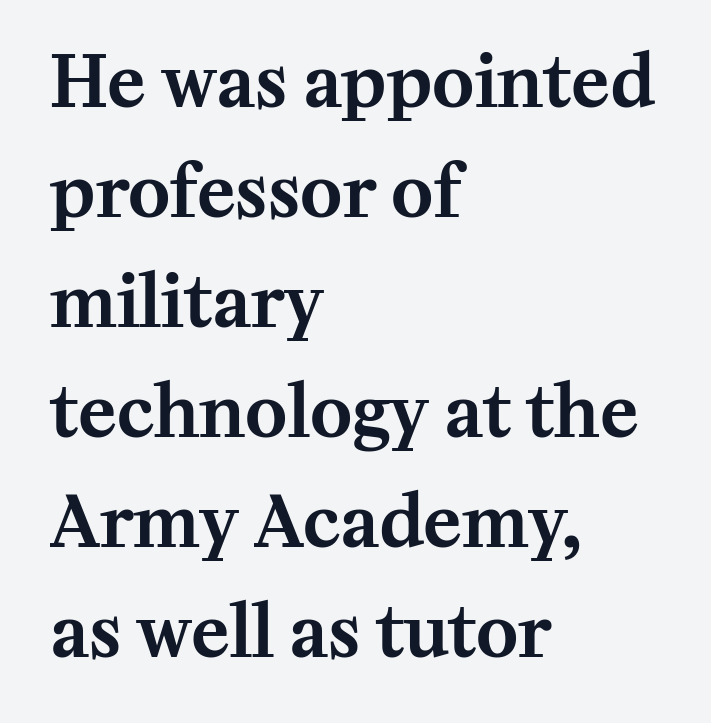
The image shows 71 px serif type, upright; set left-aligned, normal line spacing (1.55x), normal letter spacing, not underlined; medium stroke contrast and a medium x-height.
